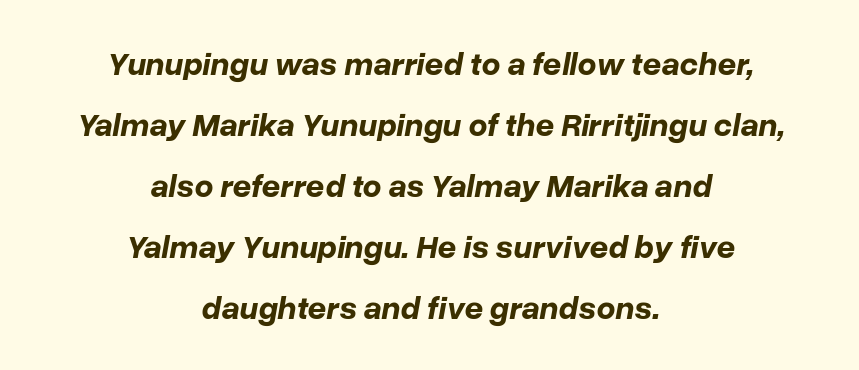
Q: Is the text bold? A: Yes.
Q: Is the text italic (slanted)? A: Yes, it leans right by about 10 degrees.
Q: Is the text underlined? A: No.
Q: How is the paragraph aligned? A: Centered.
Q: Is the spacing between letters normal or unusually wide? A: Normal.
Q: Width (condensed, normal, or wide)? A: Normal.
Q: Stroke contrast? A: Low.
Q: x-height? A: Medium.
Q: Monospaced? A: No.
